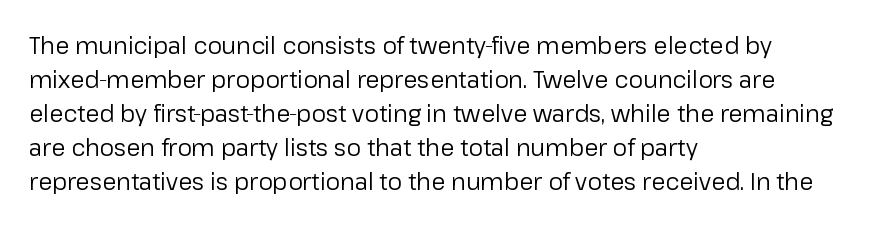
Q: Is the text bold? A: No.
Q: Is the text italic (slanted)? A: No, it is upright.
Q: Is the text underlined? A: No.
Q: How is the paragraph aligned? A: Left-aligned.
Q: Is the spacing between letters normal or unusually wide? A: Normal.
Q: Is the spacing between lines tight, normal or loose? A: Normal.
